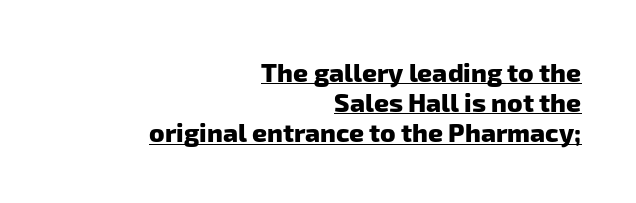
The image shows 26 px bold type; set right-aligned, line spacing 1.16x, normal letter spacing, underlined.
